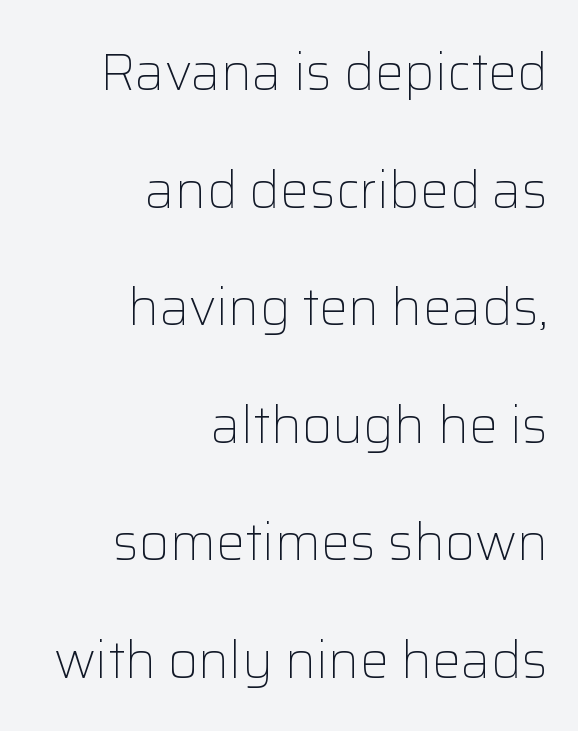
The rendering uses a large line-height, opening up the rows. The specimen reads as upright at a glance. Between one letter and the next there's only the usual sliver of space. Beneath every word, the page is bare. Varying glyph widths throughout — classic text-font behaviour.
